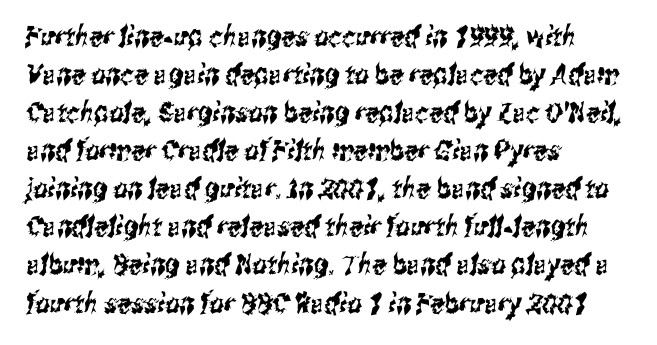
{"serif": "no", "width": "condensed", "stroke_contrast": "medium", "x_height": "medium", "monospaced": "no", "underline": "no", "align": "left", "line_spacing": "normal", "line_spacing_ratio": 1.36, "letter_spacing": "normal", "letter_spacing_em": 0.0, "glyph_px": 28}
